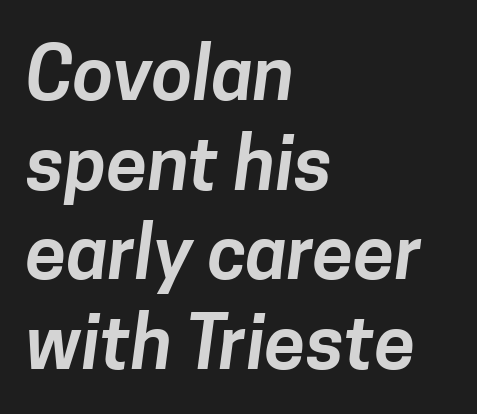
{"serif": "no", "width": "normal", "stroke_contrast": "low", "x_height": "medium", "monospaced": "no", "underline": "no", "align": "left", "line_spacing_ratio": 1.21, "letter_spacing": "normal", "letter_spacing_em": 0.0, "glyph_px": 74}
